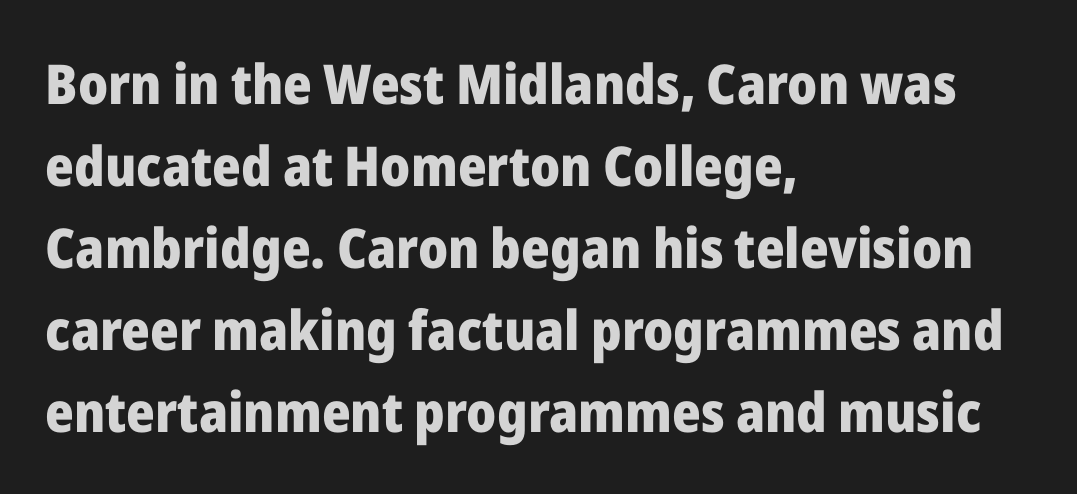
Q: Is the text bold? A: Yes.
Q: Is the text italic (slanted)? A: No, it is upright.
Q: Is the typeface a serif or a sans-serif typeface? A: Sans-serif.
Q: Is the text underlined? A: No.
Q: How is the paragraph aligned? A: Left-aligned.
Q: Is the spacing between letters normal or unusually wide? A: Normal.
Q: Is the spacing between lines tight, normal or loose? A: Normal.
Q: Width (condensed, normal, or wide)? A: Normal.
Q: Stroke contrast? A: Low.
Q: x-height? A: Medium.
Q: Monospaced? A: No.
